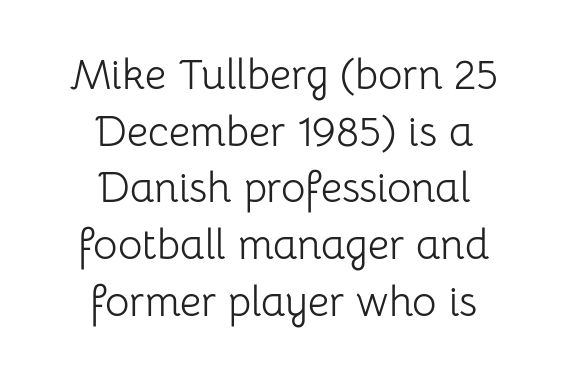
Q: Is the text bold? A: No.
Q: Is the text italic (slanted)? A: No, it is upright.
Q: Is the typeface a serif or a sans-serif typeface? A: Sans-serif.
Q: Is the text underlined? A: No.
Q: How is the paragraph aligned? A: Centered.
Q: Is the spacing between letters normal or unusually wide? A: Normal.
Q: Is the spacing between lines tight, normal or loose? A: Normal.
Q: Width (condensed, normal, or wide)? A: Normal.
Q: Stroke contrast? A: Low.
Q: x-height? A: Medium.
Q: Monospaced? A: No.
